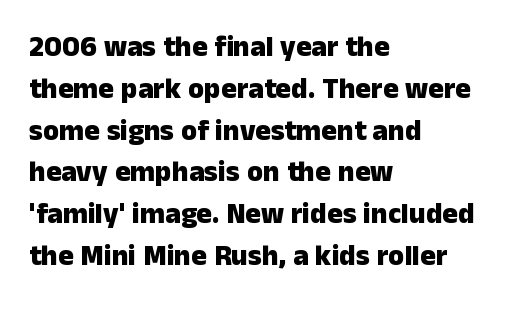
The image shows 29 px heavy sans-serif type, upright; set left-aligned, normal line spacing (1.44x), normal letter spacing, not underlined; low stroke contrast and a medium x-height.
